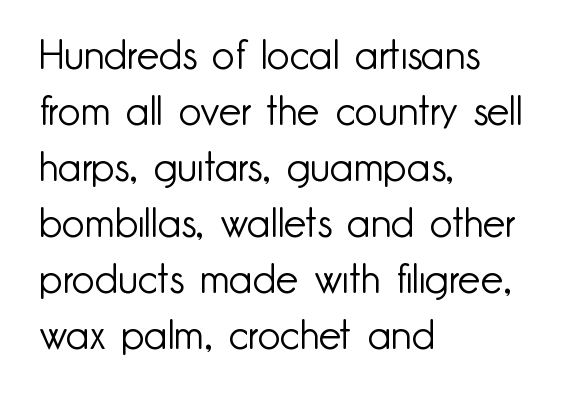
The image shows 40 px light sans-serif type, upright; set left-aligned, normal line spacing (1.4x), normal letter spacing, not underlined; low stroke contrast and a small x-height.
